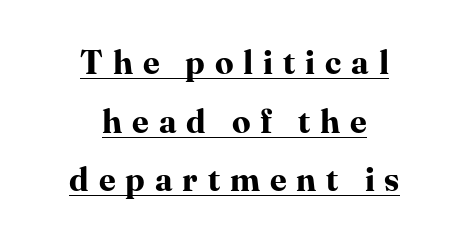
Visually the block forms a symmetrical silhouette, jagged on both flanks. Posture: straight, roman, zero tilt. The face used here is seriffed, in the tradition of book romans. Does the weight exceed regular? Yes, all the way to bold. Looks like regular typesetting: each glyph gets only the width it needs.
